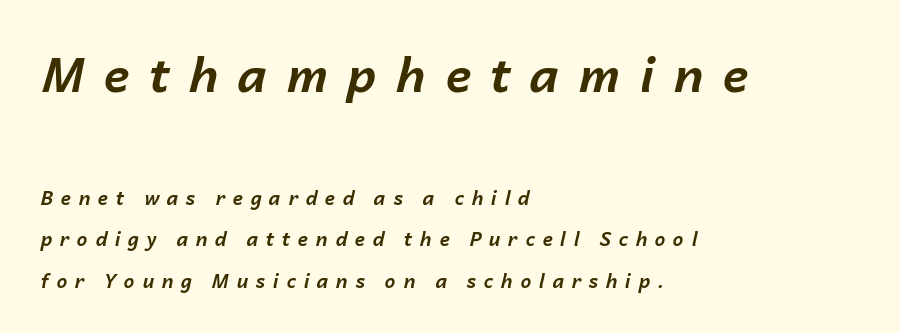
Q: Is the text bold? A: Yes.
Q: Is the text italic (slanted)? A: Yes, it leans right by about 14 degrees.
Q: Is the text underlined? A: No.
Q: How is the paragraph aligned? A: Left-aligned.
Q: Is the spacing between letters normal or unusually wide? A: Unusually wide.
Q: Is the spacing between lines tight, normal or loose? A: Loose.
Q: Which block of text is set in a larger size, the first (top) or the second (bottom)? A: The first (top) one.
Q: Width (condensed, normal, or wide)? A: Normal.
Q: Stroke contrast? A: Low.
Q: x-height? A: Medium.
Q: Monospaced? A: No.
